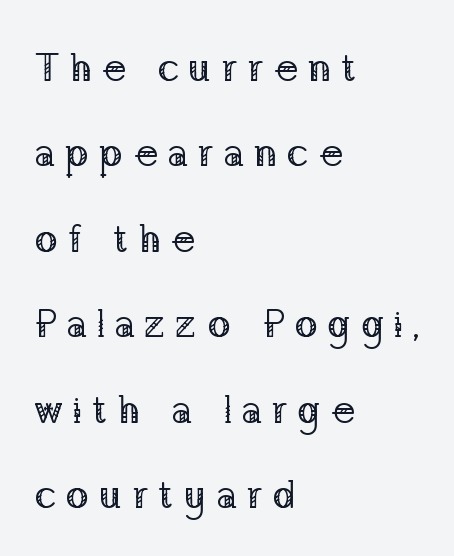
Q: Is the text bold? A: No.
Q: Is the text italic (slanted)? A: No, it is upright.
Q: Is the typeface a serif or a sans-serif typeface? A: Serif.
Q: Is the text underlined? A: No.
Q: How is the paragraph aligned? A: Left-aligned.
Q: Is the spacing between letters normal or unusually wide? A: Unusually wide.
Q: Is the spacing between lines tight, normal or loose? A: Loose.
Q: Width (condensed, normal, or wide)? A: Normal.
Q: Stroke contrast? A: Low.
Q: x-height? A: Medium.
Q: Monospaced? A: No.
